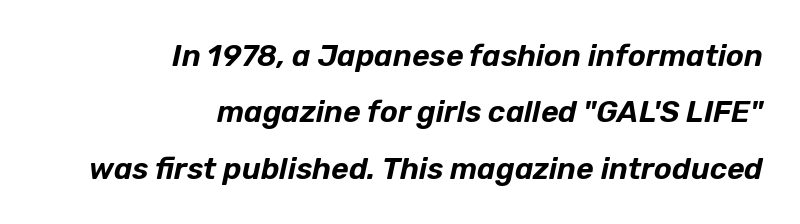
The image shows 30 px text type, italic (leaning right); set right-aligned, line spacing 1.88x, normal letter spacing, not underlined; low stroke contrast and a medium x-height.
